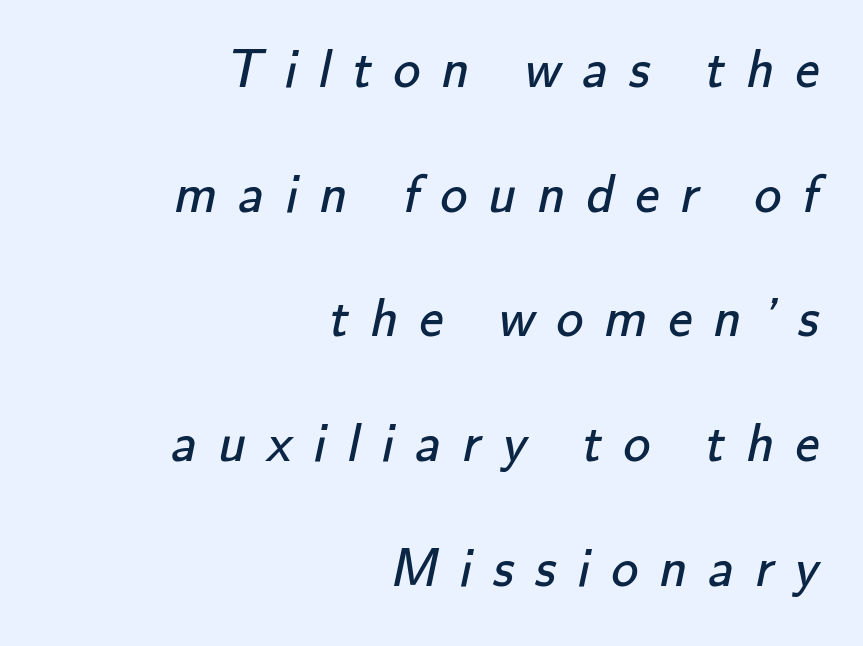
Q: Is the text bold? A: No.
Q: Is the typeface a serif or a sans-serif typeface? A: Sans-serif.
Q: Is the text underlined? A: No.
Q: How is the paragraph aligned? A: Right-aligned.
Q: Is the spacing between letters normal or unusually wide? A: Unusually wide.
Q: Is the spacing between lines tight, normal or loose? A: Loose.
Q: Width (condensed, normal, or wide)? A: Normal.
Q: Stroke contrast? A: Low.
Q: x-height? A: Small.
Q: Monospaced? A: No.
